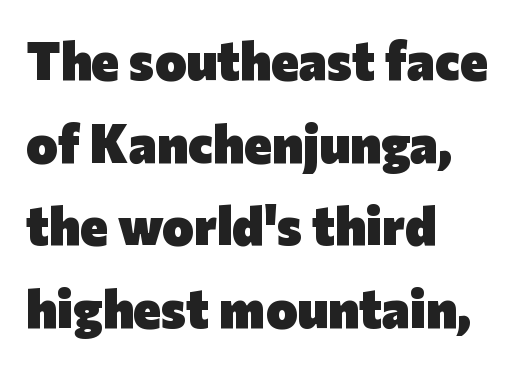
Q: Is the text bold? A: Yes.
Q: Is the text italic (slanted)? A: No, it is upright.
Q: Is the typeface a serif or a sans-serif typeface? A: Sans-serif.
Q: Is the text underlined? A: No.
Q: How is the paragraph aligned? A: Left-aligned.
Q: Is the spacing between letters normal or unusually wide? A: Normal.
Q: Is the spacing between lines tight, normal or loose? A: Normal.
Q: Width (condensed, normal, or wide)? A: Normal.
Q: Stroke contrast? A: Low.
Q: x-height? A: Medium.
Q: Monospaced? A: No.
